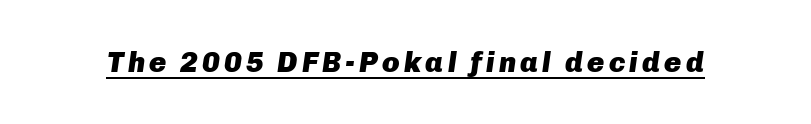
Looks like someone drew a line under every word here. Do the characters align in a grid? No, the font is proportional. Notice how thick the strokes are: this is what a full bold looks like. Tall strokes in this sample are angled rather than plumb.
